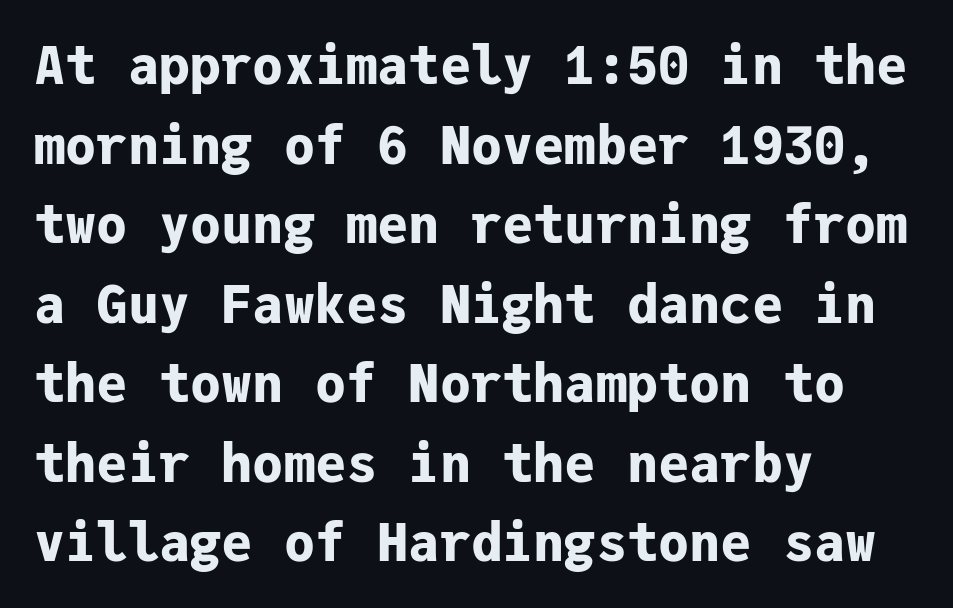
{"serif": "no", "italic": "no", "bold": "yes", "weight": "bold", "width": "normal", "stroke_contrast": "low", "x_height": "medium", "monospaced": "yes", "underline": "no", "align": "left", "line_spacing": "normal", "line_spacing_ratio": 1.53, "letter_spacing": "normal", "letter_spacing_em": 0.0, "glyph_px": 52}
